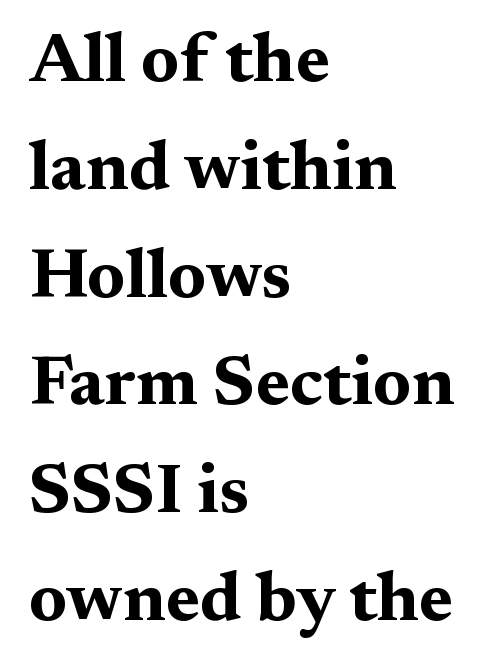
The image shows 70 px bold, wide serif type, upright; set left-aligned, normal line spacing (1.54x), normal letter spacing, not underlined; medium stroke contrast and a medium x-height.
